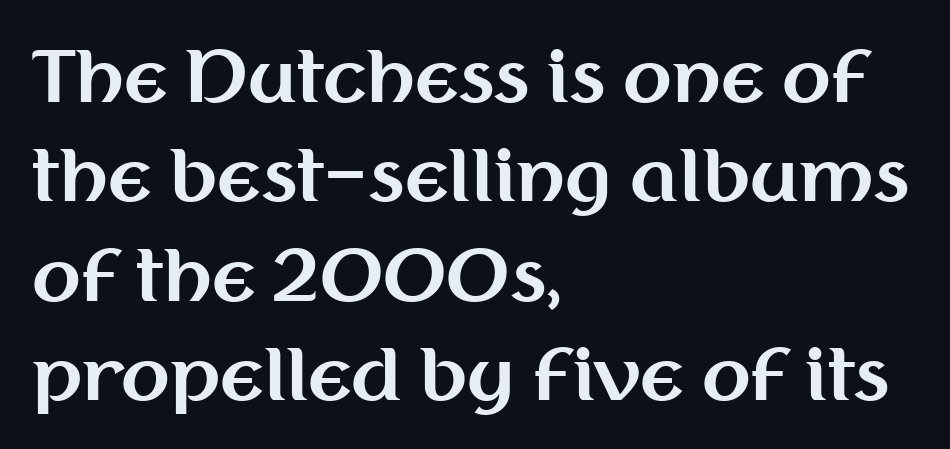
The image shows 71 px bold sans-serif type, upright; set left-aligned, normal line spacing (1.4x), normal letter spacing, not underlined; medium stroke contrast and a medium x-height.
